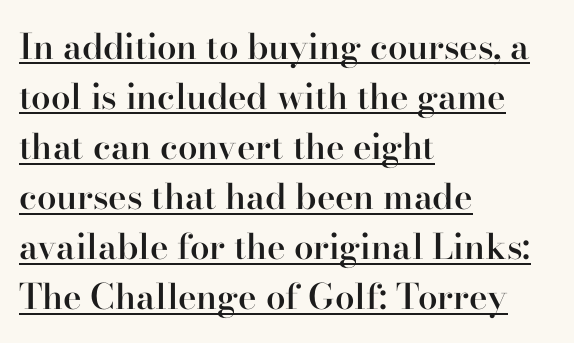
Q: Is the text bold? A: Semi-bold.
Q: Is the text italic (slanted)? A: No, it is upright.
Q: Is the typeface a serif or a sans-serif typeface? A: Serif.
Q: Is the text underlined? A: Yes.
Q: How is the paragraph aligned? A: Left-aligned.
Q: Is the spacing between letters normal or unusually wide? A: Normal.
Q: Is the spacing between lines tight, normal or loose? A: Normal.
Q: Width (condensed, normal, or wide)? A: Normal.
Q: Stroke contrast? A: High.
Q: x-height? A: Small.
Q: Monospaced? A: No.
